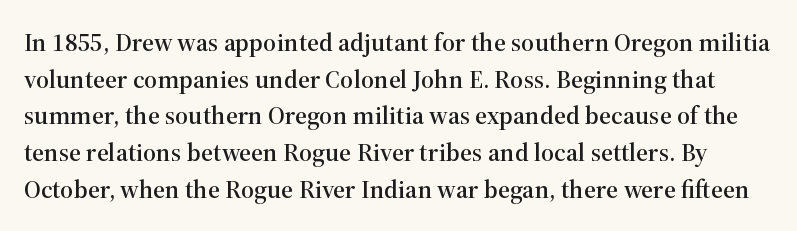
{"italic": "no", "underline": "no", "line_spacing": "normal", "line_spacing_ratio": 1.41, "letter_spacing": "normal", "letter_spacing_em": 0.0, "glyph_px": 26}
